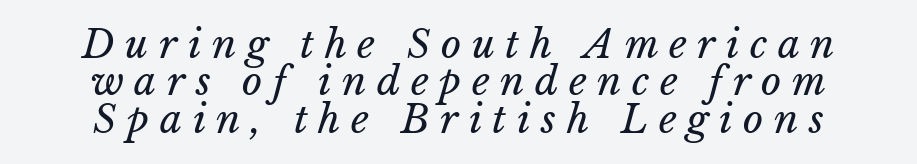
{"bold": "no", "weight": "regular", "width": "normal", "stroke_contrast": "low", "x_height": "medium", "monospaced": "no", "underline": "no", "align": "center", "line_spacing": "tight", "line_spacing_ratio": 0.96, "letter_spacing": "wide", "letter_spacing_em": 0.27, "glyph_px": 39}
